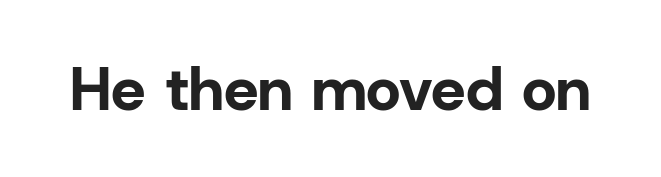
This sample uses plain, unmodified letter spacing. Bold? Absolutely — the strokes are thick and heavy. Note: no serifs on the glyphs. The type sits square on the baseline with zero lean. Plain, unruled lines of type.
